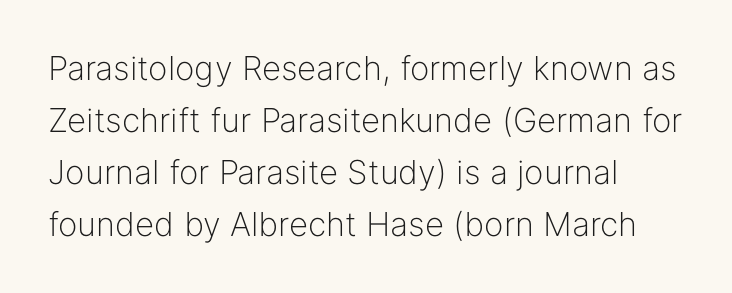
{"serif": "no", "italic": "no", "bold": "no", "weight": "light", "width": "normal", "stroke_contrast": "low", "x_height": "medium", "monospaced": "no", "underline": "no", "align": "left", "line_spacing": "normal", "line_spacing_ratio": 1.58, "letter_spacing": "normal", "letter_spacing_em": 0.0, "glyph_px": 33}
